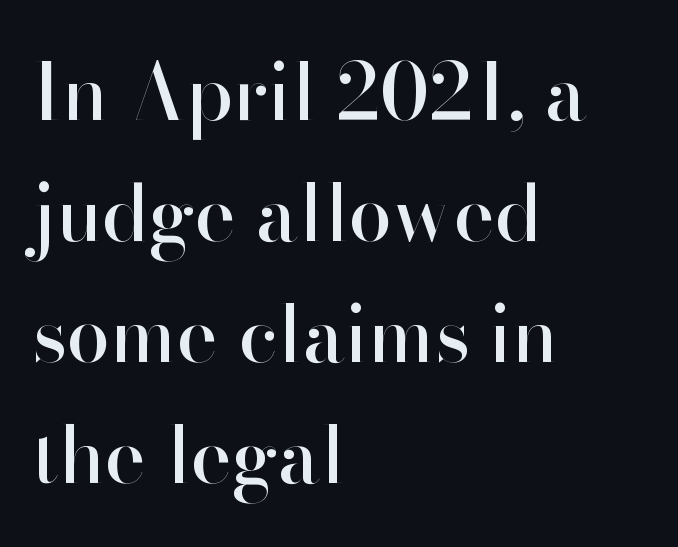
The letterforms sit shoulder to shoulder at normal distance. Compared with typical paragraphs, the rows here are spaced about the same. This sample has the flowing, uneven cadence of proportional lettering. The rendering anchors every line to the left-hand side. Characters remain perfectly vertical along every line. Letters rest on an invisible, unmarked baseline.
